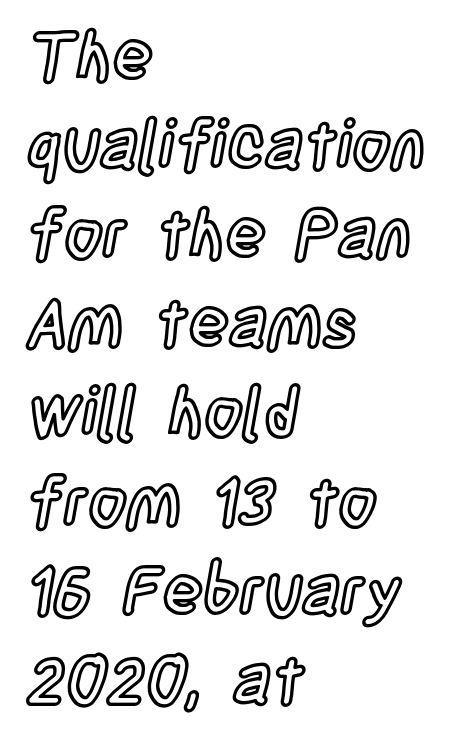
The image shows 67 px condensed type; set left-aligned, normal line spacing (1.33x), normal letter spacing, not underlined; a large x-height.
